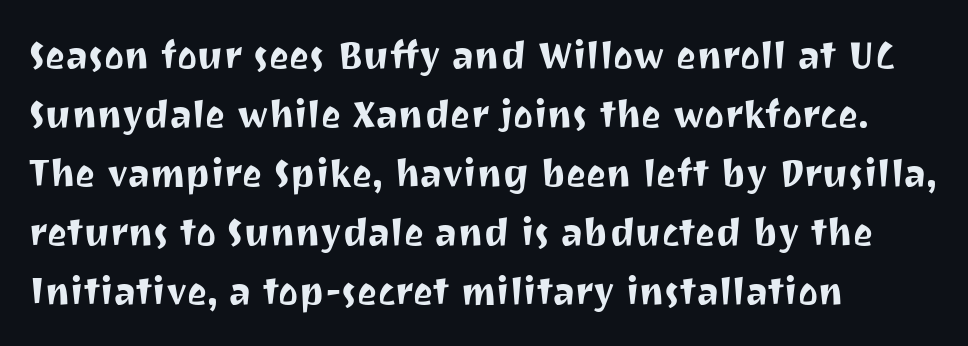
Q: Is the text italic (slanted)? A: No, it is upright.
Q: Is the typeface a serif or a sans-serif typeface? A: Sans-serif.
Q: Is the text underlined? A: No.
Q: How is the paragraph aligned? A: Left-aligned.
Q: Is the spacing between letters normal or unusually wide? A: Normal.
Q: Is the spacing between lines tight, normal or loose? A: Normal.
Q: Width (condensed, normal, or wide)? A: Normal.
Q: Stroke contrast? A: Medium.
Q: x-height? A: Medium.
Q: Monospaced? A: No.
